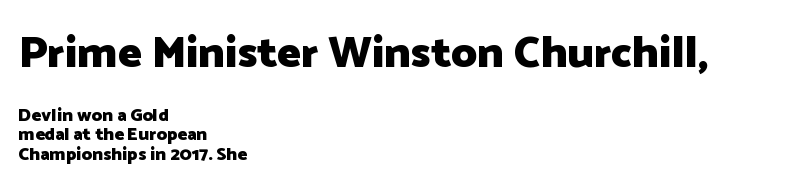
Horizontally, the lines are justified to the leading edge only. The composition opens big and finishes small. Is this a sans? Yes — the strokes have no serifs. Between one letter and the next there's only the usual sliver of space.
